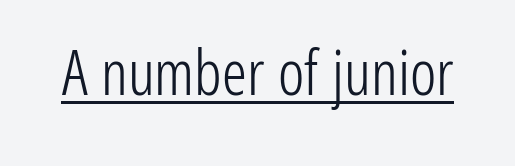
The image shows 62 px light, condensed sans-serif type, upright; set normal letter spacing, underlined; low stroke contrast and a medium x-height.
